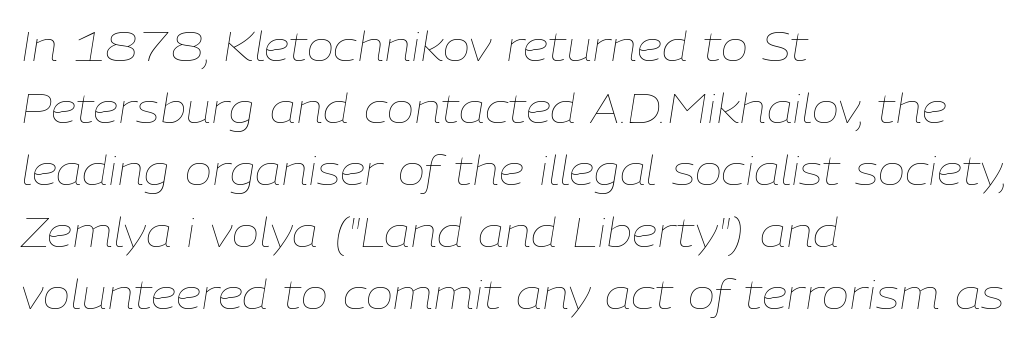
Q: Is the text bold? A: No.
Q: Is the text italic (slanted)? A: Yes, it leans right by about 9 degrees.
Q: Is the text underlined? A: No.
Q: How is the paragraph aligned? A: Left-aligned.
Q: Is the spacing between letters normal or unusually wide? A: Normal.
Q: Is the spacing between lines tight, normal or loose? A: Normal.
Q: Width (condensed, normal, or wide)? A: Normal.
Q: Stroke contrast? A: Low.
Q: x-height? A: Medium.
Q: Monospaced? A: No.
